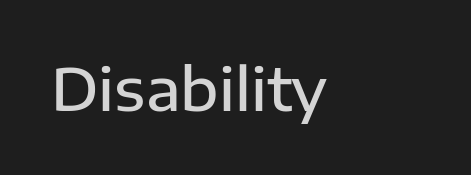
{"serif": "no", "italic": "no", "bold": "semi", "weight": "semibold", "width": "normal", "stroke_contrast": "low", "x_height": "medium", "monospaced": "no", "underline": "no", "align": "left", "letter_spacing": "normal", "letter_spacing_em": 0.0, "glyph_px": 58}
